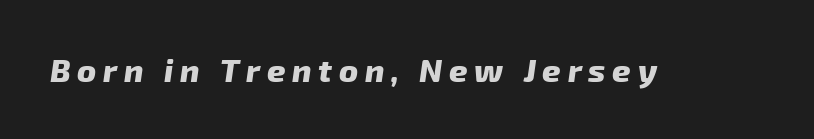
{"italic": "yes", "lean": "right", "slant_degrees": 8, "bold": "yes", "weight": "heavy", "width": "normal", "stroke_contrast": "low", "x_height": "medium", "monospaced": "no", "underline": "no", "letter_spacing": "wide", "letter_spacing_em": 0.21, "glyph_px": 32}
